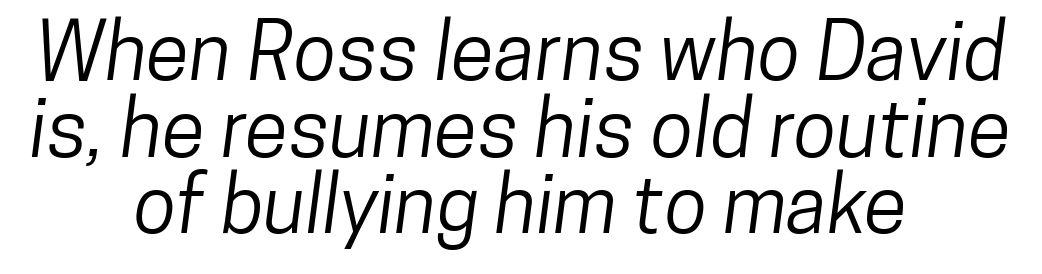
Q: Is the typeface a serif or a sans-serif typeface? A: Sans-serif.
Q: Is the text underlined? A: No.
Q: How is the paragraph aligned? A: Centered.
Q: Is the spacing between letters normal or unusually wide? A: Normal.
Q: Is the spacing between lines tight, normal or loose? A: Tight.
Q: Width (condensed, normal, or wide)? A: Condensed.
Q: Stroke contrast? A: Low.
Q: x-height? A: Medium.
Q: Monospaced? A: No.
